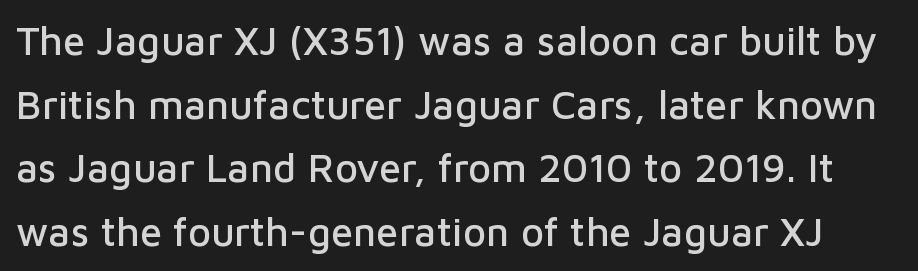
Successive baselines arrive at the customary interval. The space directly below the letters is spotless. Ordinary non-slanted type is in use. Between one letter and the next there's only the usual sliver of space.
